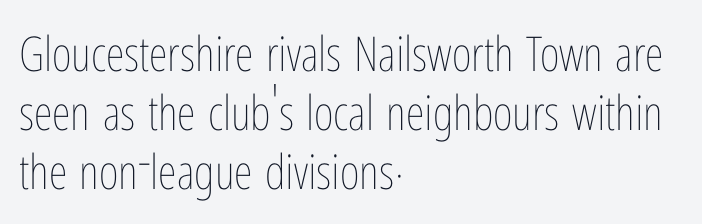
The image shows 48 px thin, condensed type, upright; set left-aligned, line spacing 1.23x, normal letter spacing, not underlined; low stroke contrast and a medium x-height.
